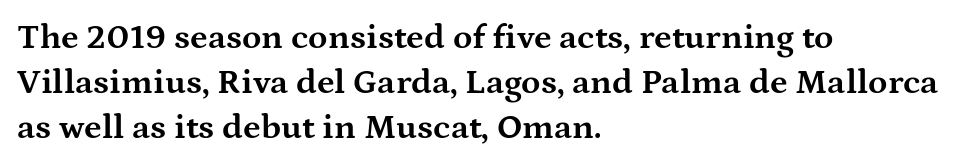
The image shows 35 px bold, wide serif type, upright; set left-aligned, normal line spacing (1.28x), normal letter spacing, not underlined; medium stroke contrast and a medium x-height.
